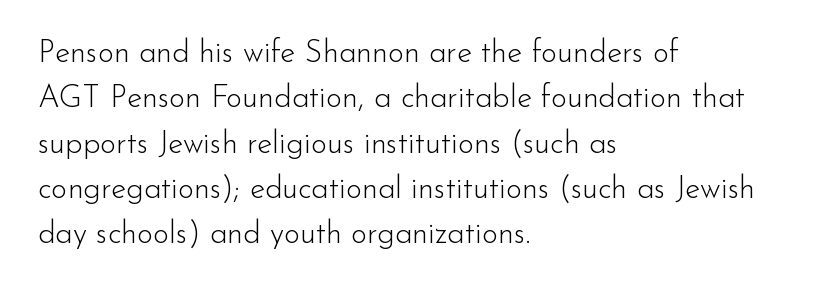
The image shows 31 px light sans-serif type, upright; set left-aligned, normal line spacing (1.46x), normal letter spacing, not underlined; low stroke contrast and a small x-height.
